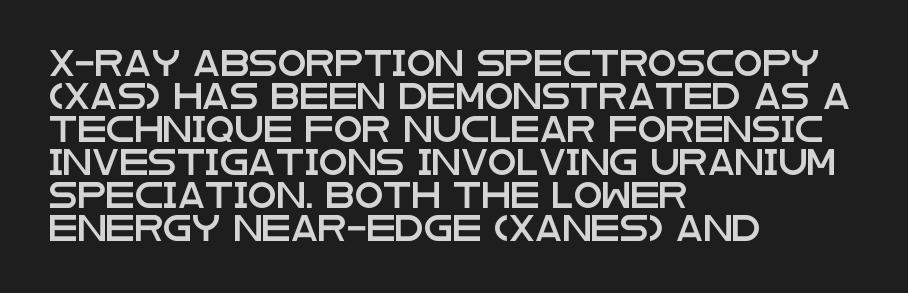
{"italic": "no", "underline": "no", "align": "left", "line_spacing": "normal", "line_spacing_ratio": 1.27, "letter_spacing": "normal", "letter_spacing_em": 0.0, "glyph_px": 26}
